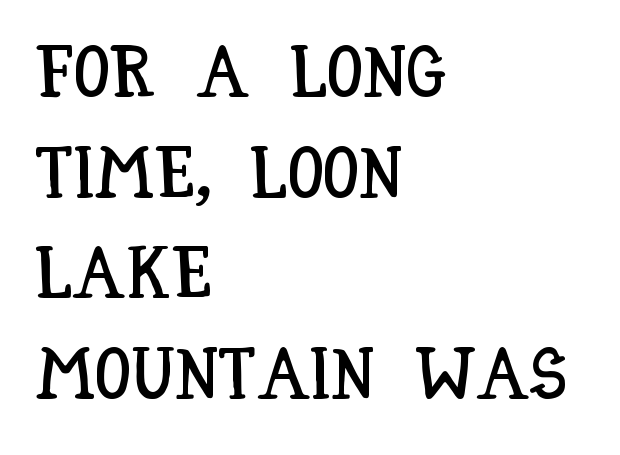
Descenders hang freely into open space. Character widths vary here, with narrow letters taking less room than wide ones. Students, note that the glyphs here touch the page at normal intervals. Every row of glyphs begins at an identical x-position on the left. Nope, not italic — everything's standing straight.
